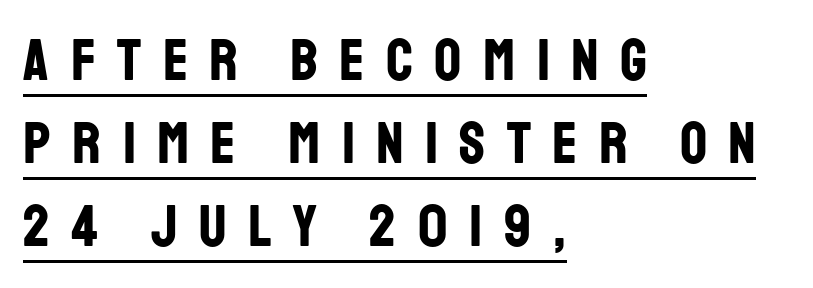
The image shows 59 px bold, condensed sans-serif type, upright; set left-aligned, normal line spacing (1.41x), unusually wide letter spacing (+0.37 em), underlined; low stroke contrast and a large x-height.
